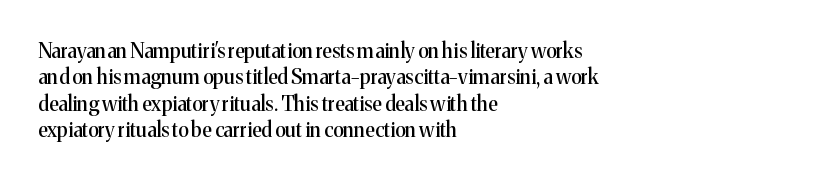
The image shows 20 px text type, upright; set left-aligned, normal line spacing (1.32x), normal letter spacing, not underlined.
